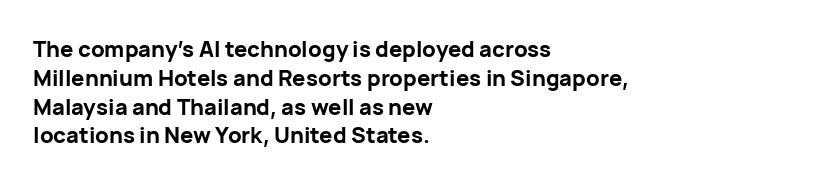
{"italic": "no", "bold": "yes", "underline": "no", "align": "left", "line_spacing": "normal", "line_spacing_ratio": 1.31, "letter_spacing": "normal", "letter_spacing_em": 0.0, "glyph_px": 22}
